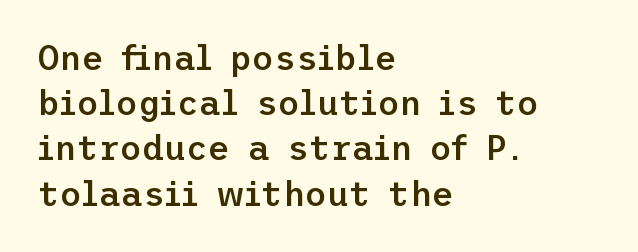
{"serif": "no", "italic": "no", "bold": "semi", "weight": "semibold", "width": "normal", "stroke_contrast": "low", "x_height": "medium", "underline": "no", "align": "left", "line_spacing": "normal", "line_spacing_ratio": 1.33, "letter_spacing": "normal", "letter_spacing_em": 0.0, "glyph_px": 34}
